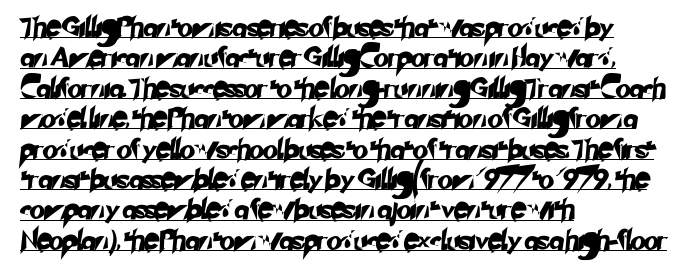
{"underline": "yes", "align": "left", "line_spacing": "normal", "line_spacing_ratio": 1.52, "letter_spacing": "normal", "letter_spacing_em": 0.0, "glyph_px": 20}
